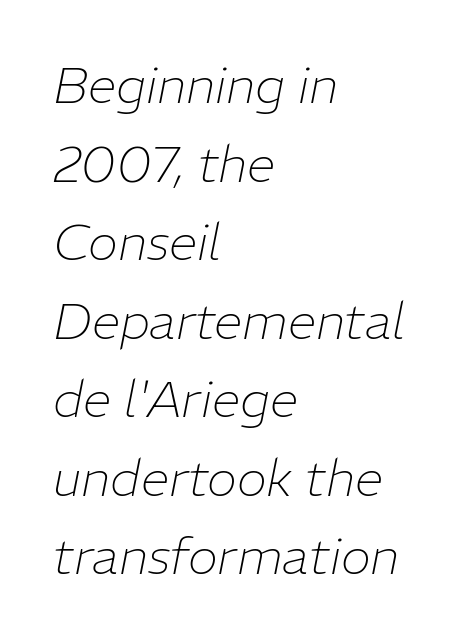
Q: Is the text bold? A: No.
Q: Is the text italic (slanted)? A: Yes, it leans right by about 11 degrees.
Q: Is the text underlined? A: No.
Q: How is the paragraph aligned? A: Left-aligned.
Q: Is the spacing between letters normal or unusually wide? A: Normal.
Q: Is the spacing between lines tight, normal or loose? A: Normal.
Q: Width (condensed, normal, or wide)? A: Normal.
Q: Stroke contrast? A: Low.
Q: x-height? A: Medium.
Q: Monospaced? A: No.
